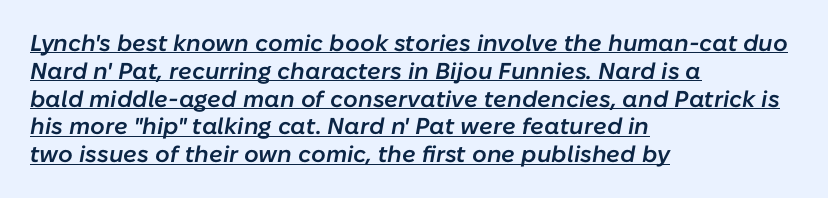
The image shows 23 px text type, italic (leaning right); set left-aligned, line spacing 1.21x, normal letter spacing, underlined.
